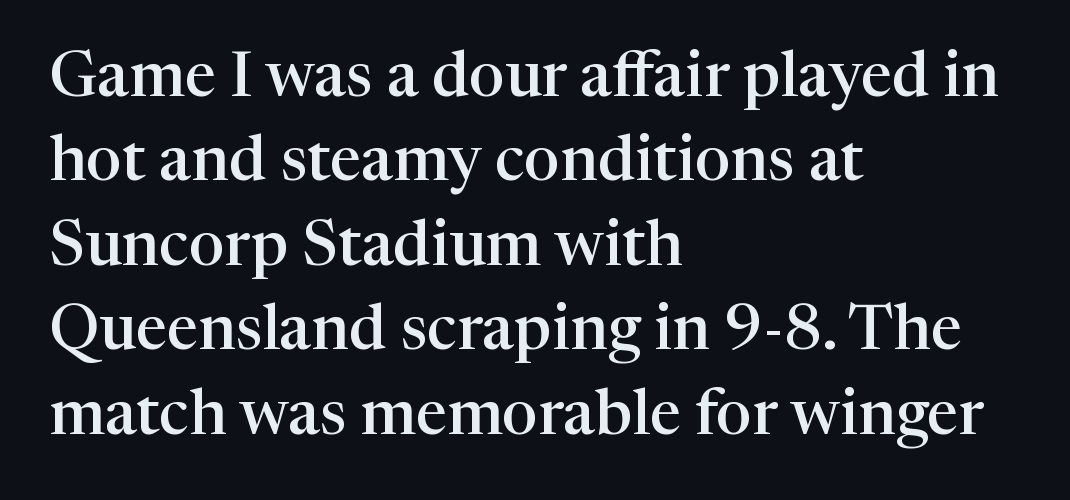
The image shows 63 px semibold serif type, upright; set left-aligned, normal line spacing (1.34x), normal letter spacing, not underlined; high stroke contrast and a medium x-height.
